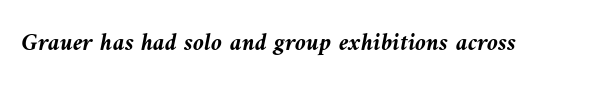
How heavy is the stroke? Heavy — this is a bold. You could call the tracking neutral — neither tight nor loose. Descenders hang freely into open space. If you drew a line through each stem, it would be angled.
